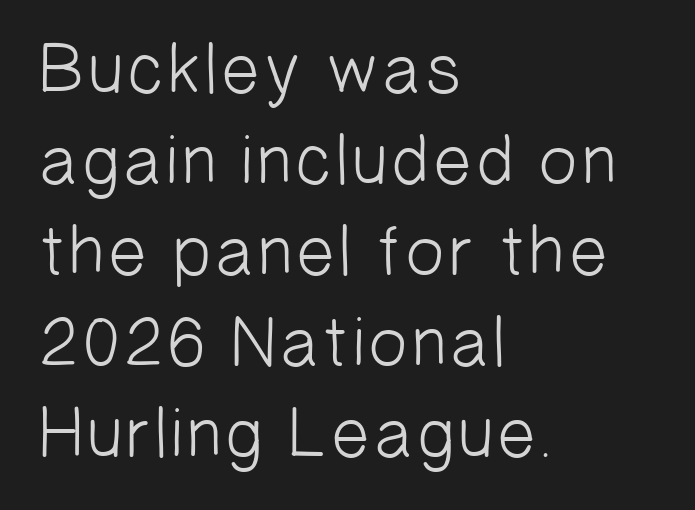
{"serif": "no", "bold": "no", "weight": "light", "width": "normal", "stroke_contrast": "low", "x_height": "medium", "monospaced": "no", "underline": "no", "align": "left", "line_spacing": "normal", "line_spacing_ratio": 1.28, "letter_spacing": "normal", "letter_spacing_em": 0.0, "glyph_px": 71}
